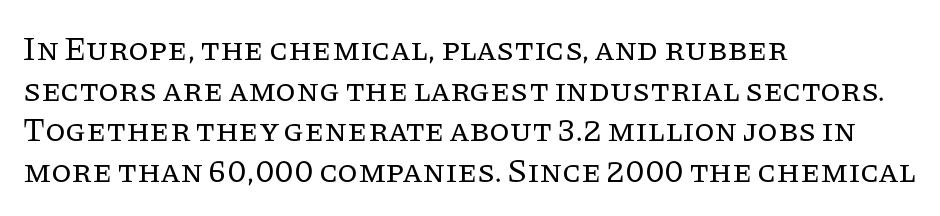
Caption: face not bold, strokes unweighted. Line starts are locked; line ends wander. Notice how the stems are strictly vertical — no italics here. You could call the tracking neutral — neither tight nor loose. Regarding serifs, this sample has them.
